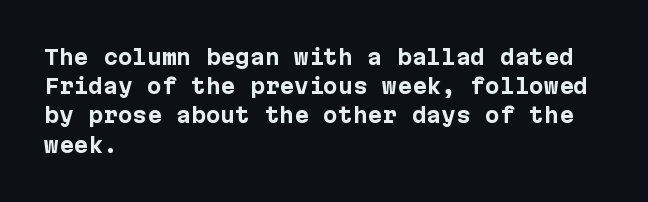
{"italic": "no", "bold": "yes", "underline": "no", "align": "left", "line_spacing": "normal", "line_spacing_ratio": 1.39, "letter_spacing": "normal", "letter_spacing_em": 0.0, "glyph_px": 21}
